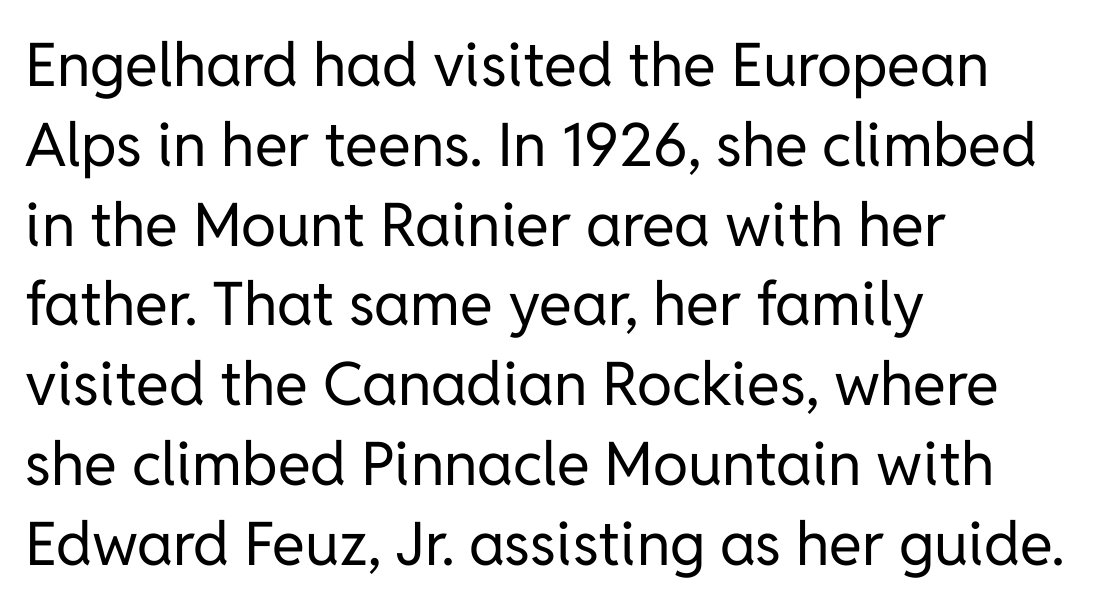
{"serif": "no", "italic": "no", "bold": "no", "weight": "regular", "width": "normal", "stroke_contrast": "low", "x_height": "medium", "monospaced": "no", "underline": "no", "align": "left", "line_spacing": "normal", "line_spacing_ratio": 1.33, "letter_spacing": "normal", "letter_spacing_em": 0.0, "glyph_px": 60}
